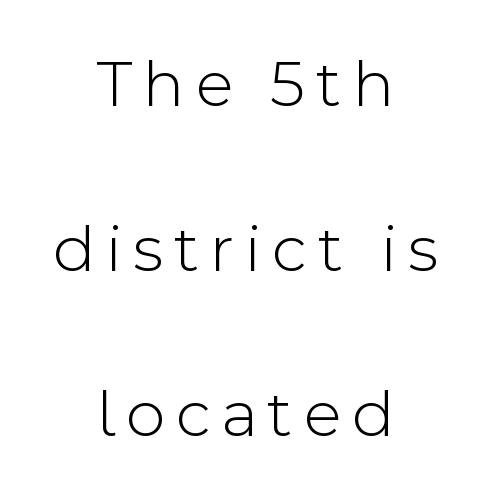
This is roman type, the default non-slanted kind. Only glyphs here, with clear space below each row. Unlike a traditional serif, this face leaves its strokes unadorned. No extra ink here — the face is not bold. The letters advance in unequal steps, a hallmark of proportional type.
